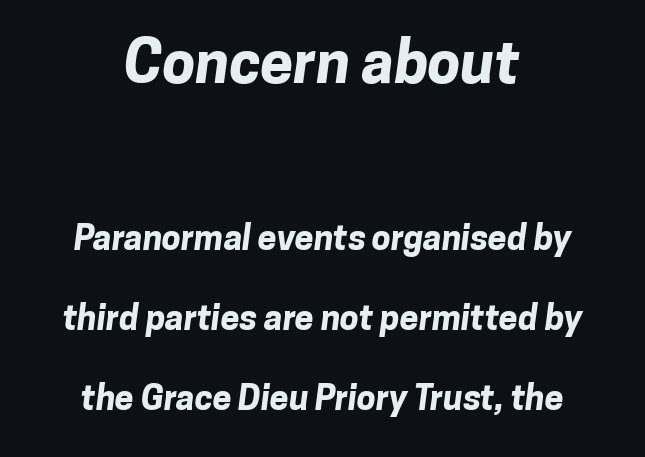
Q: Is the text bold? A: Yes.
Q: Is the typeface a serif or a sans-serif typeface? A: Sans-serif.
Q: Is the text underlined? A: No.
Q: How is the paragraph aligned? A: Centered.
Q: Is the spacing between letters normal or unusually wide? A: Normal.
Q: Is the spacing between lines tight, normal or loose? A: Loose.
Q: Which block of text is set in a larger size, the first (top) or the second (bottom)? A: The first (top) one.
Q: Width (condensed, normal, or wide)? A: Normal.
Q: Stroke contrast? A: Low.
Q: x-height? A: Medium.
Q: Monospaced? A: No.
